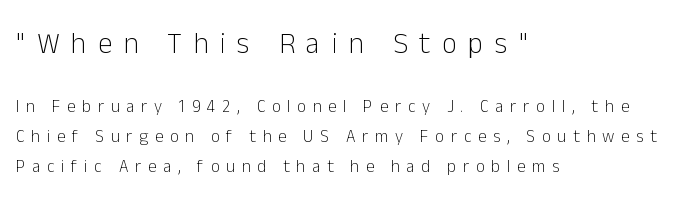
Posture: upright roman. The weight would be labelled regular, book, light, or lighter still. Horizontal alignment here is leftward, the default for most running prose. The glyphs in this specimen are sans serif.
